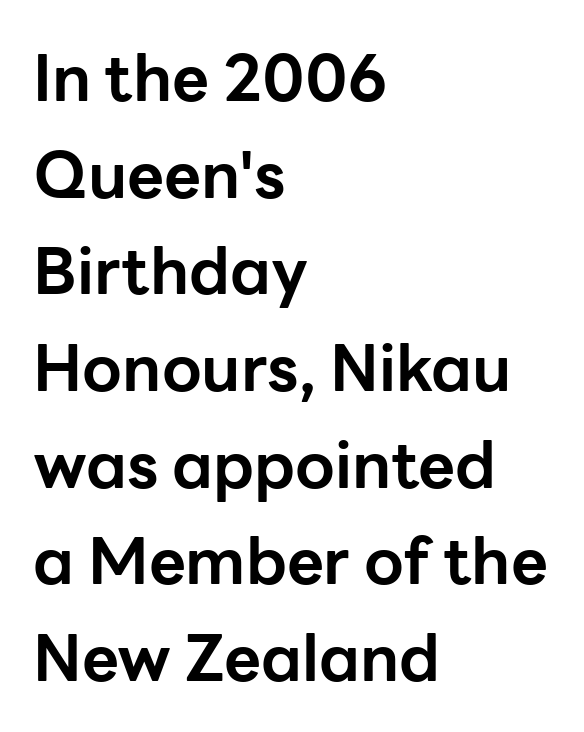
{"serif": "no", "italic": "no", "bold": "yes", "weight": "bold", "width": "normal", "stroke_contrast": "low", "x_height": "medium", "monospaced": "no", "underline": "no", "align": "left", "line_spacing": "normal", "line_spacing_ratio": 1.51, "letter_spacing": "normal", "letter_spacing_em": 0.0, "glyph_px": 64}
